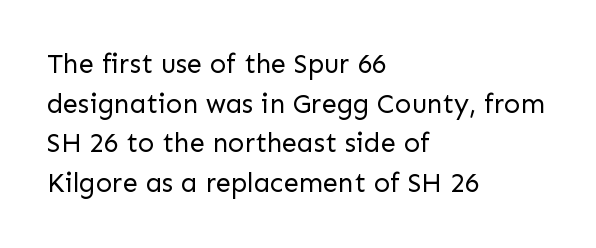
{"italic": "no", "bold": "no", "underline": "no", "align": "left", "line_spacing": "normal", "line_spacing_ratio": 1.47, "letter_spacing": "normal", "letter_spacing_em": 0.0, "glyph_px": 27}
